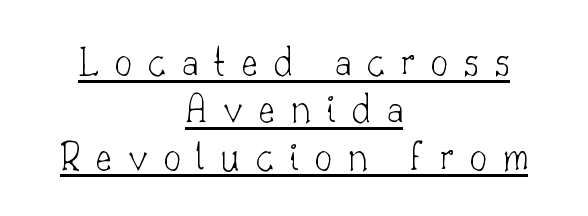
The image shows 43 px thin serif type, upright; set centered, tight line spacing (1.1x), unusually wide letter spacing (+0.37 em), underlined; low stroke contrast and a small x-height.
